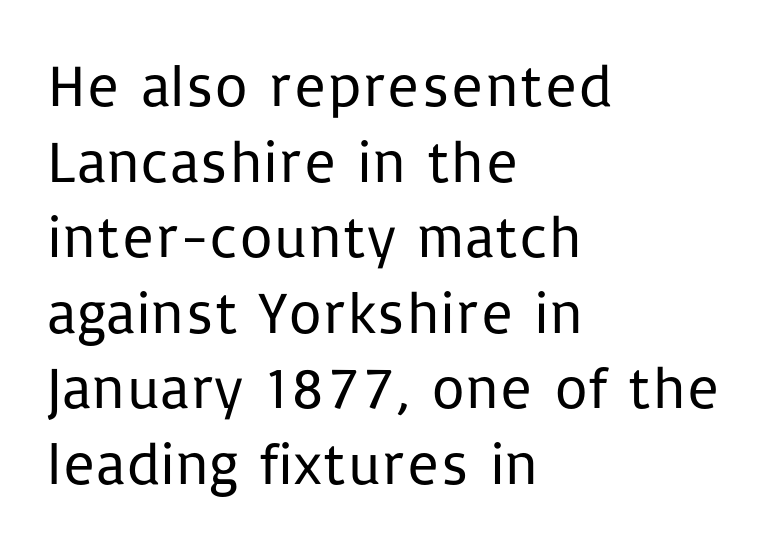
One-word summary of the alignment: left. Clear beneath every line of the passage. The passage shown has conventional tracking throughout. The font sits on the lighter half of the weight spectrum, regular included.
